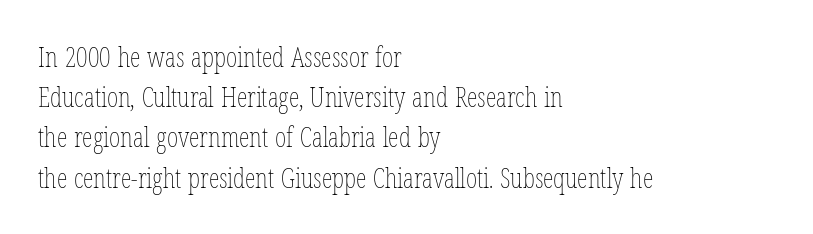
The paragraph shown leans on its left margin. Has an underline been added? It has not. The font's upright variant was chosen for this text. The cut favours lightness, reaching ordinary text weight at its darkest.
